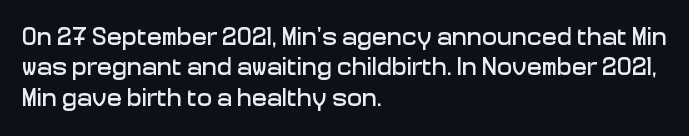
Q: Is the text italic (slanted)? A: No, it is upright.
Q: Is the text underlined? A: No.
Q: How is the paragraph aligned? A: Left-aligned.
Q: Is the spacing between letters normal or unusually wide? A: Normal.
